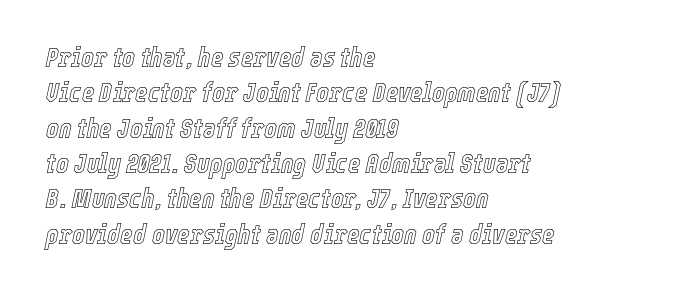
Here the glyphs are tracked normally, forming tight word shapes. Nobody drew a line under any word here. Yep, that's italic — everything's leaning. Each new line begins a customary step beneath the previous one.
